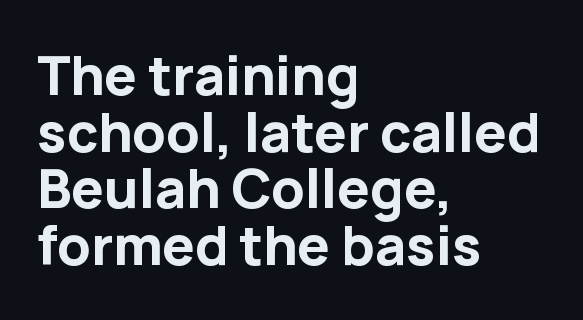
{"serif": "no", "italic": "no", "bold": "yes", "weight": "bold", "width": "normal", "stroke_contrast": "low", "x_height": "medium", "monospaced": "no", "underline": "no", "align": "left", "line_spacing": "tight", "line_spacing_ratio": 1.05, "letter_spacing": "normal", "letter_spacing_em": 0.0, "glyph_px": 54}
